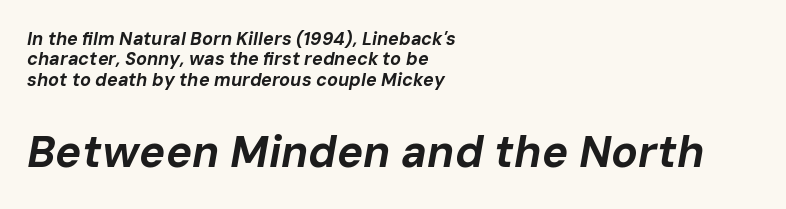
Tracking here is standard; glyphs follow each other at the usual distance. As a designer I'd log this as weight 700, bold. Compared with typical paragraphs, the rows here are closer together. Proportional: the letters do not fall into vertical columns. Scale increases going downward across the two blocks. Quick note: italic.
